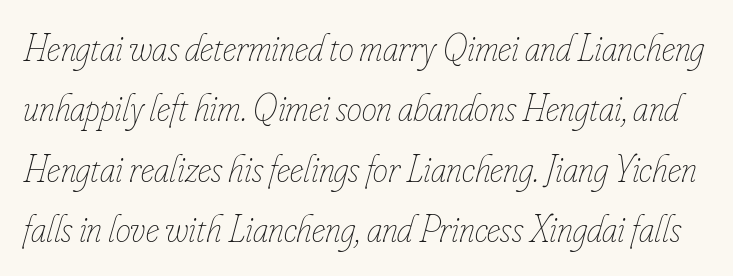
Q: Is the text bold? A: No.
Q: Is the text italic (slanted)? A: Yes, it leans right by about 16 degrees.
Q: Is the text underlined? A: No.
Q: Is the spacing between letters normal or unusually wide? A: Normal.
Q: Is the spacing between lines tight, normal or loose? A: Normal.
Q: Width (condensed, normal, or wide)? A: Condensed.
Q: Stroke contrast? A: Low.
Q: x-height? A: Small.
Q: Monospaced? A: No.
